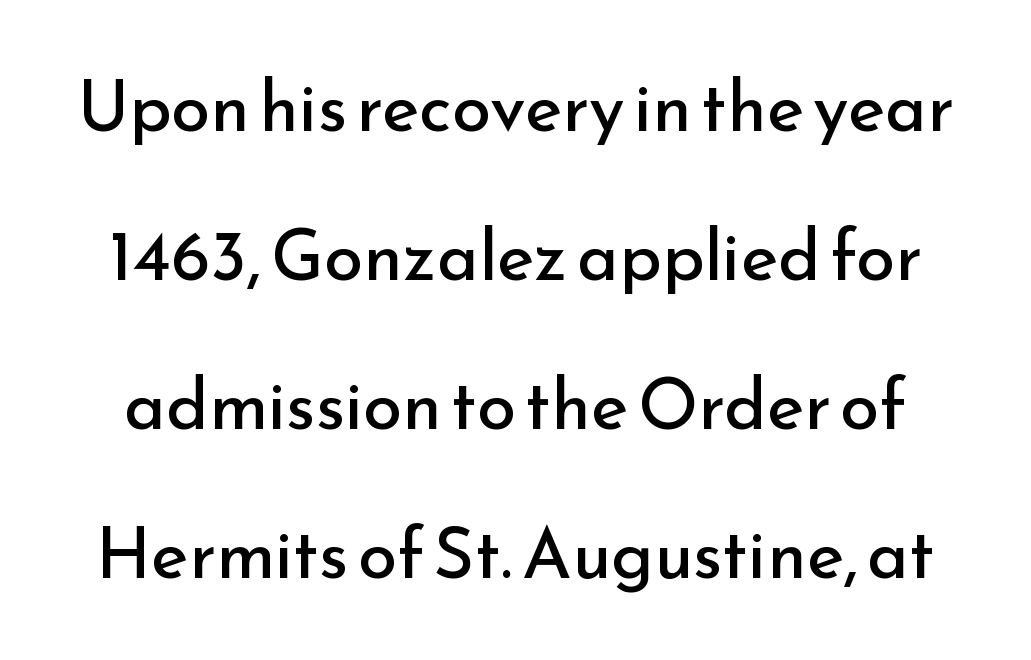
The rendering keeps characters at their native spacing. Characters remain perfectly vertical along every line. The lines are spread far apart with generous leading. The font family rendered here belongs to the sans-serif group.
